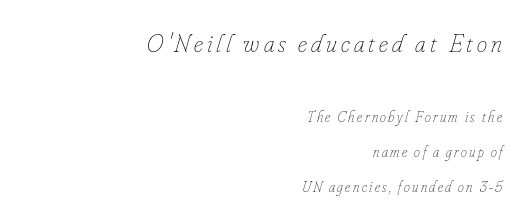
The image shows 26 px text type, italic (leaning right); set right-aligned, loose line spacing (2.32x), not underlined; the first (top) block is 1.73x larger.
